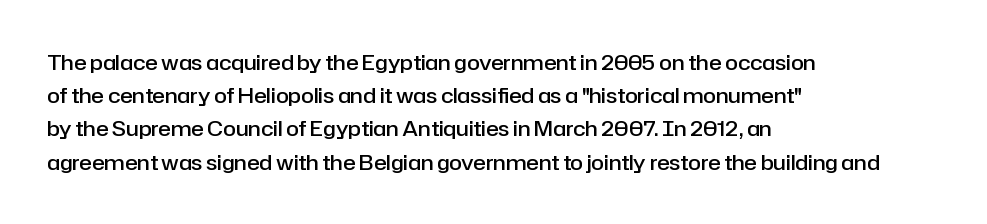
{"italic": "no", "bold": "semi", "underline": "no", "align": "left", "line_spacing": "normal", "line_spacing_ratio": 1.58, "letter_spacing": "normal", "letter_spacing_em": 0.0, "glyph_px": 21}
